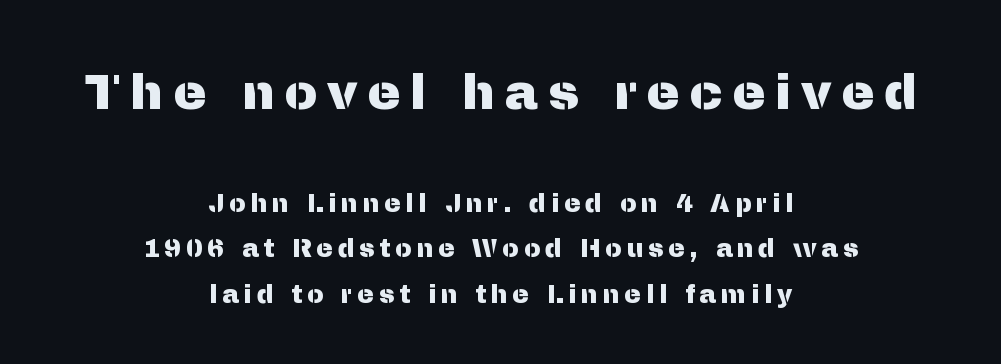
The image shows 50 px sans-serif type, upright; set centered, line spacing 1.82x, not underlined; the first (top) block is 2.0x larger; medium stroke contrast and a medium x-height.
